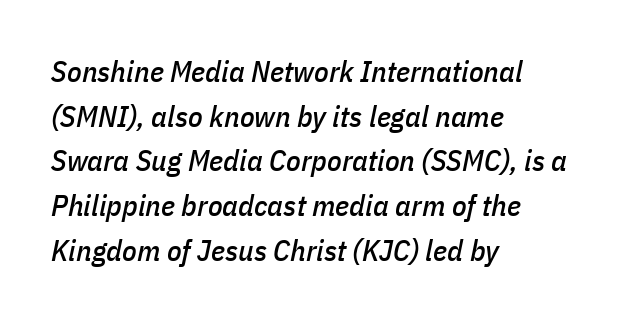
{"italic": "yes", "lean": "right", "slant_degrees": 11, "width": "condensed", "stroke_contrast": "low", "x_height": "medium", "monospaced": "no", "underline": "no", "align": "left", "line_spacing": "normal", "line_spacing_ratio": 1.49, "letter_spacing": "normal", "letter_spacing_em": 0.0, "glyph_px": 30}
